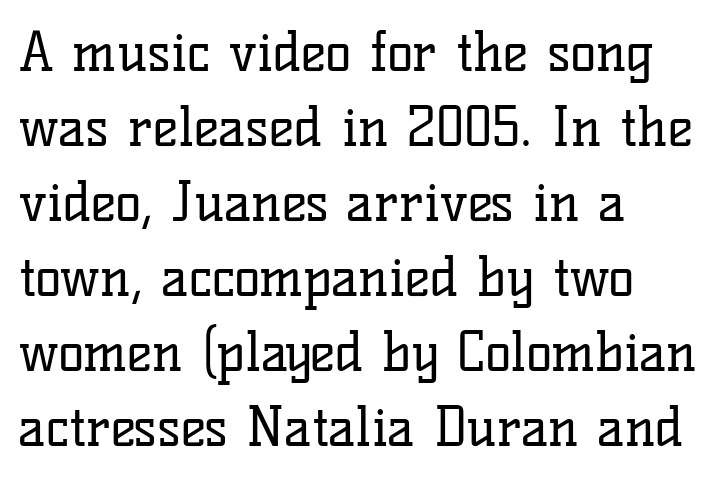
The image shows 54 px regular-weight serif type, upright; set left-aligned, normal line spacing (1.39x), normal letter spacing, not underlined; low stroke contrast and a medium x-height.
